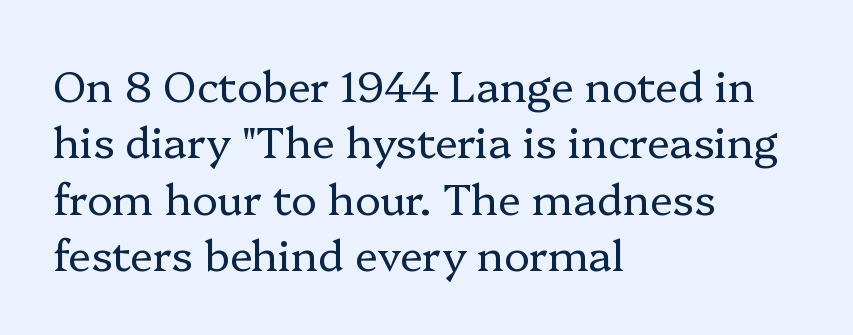
Q: Is the text bold? A: No.
Q: Is the text italic (slanted)? A: No, it is upright.
Q: Is the typeface a serif or a sans-serif typeface? A: Serif.
Q: Is the text underlined? A: No.
Q: How is the paragraph aligned? A: Left-aligned.
Q: Is the spacing between letters normal or unusually wide? A: Normal.
Q: Is the spacing between lines tight, normal or loose? A: Normal.
Q: Width (condensed, normal, or wide)? A: Normal.
Q: Stroke contrast? A: Low.
Q: x-height? A: Medium.
Q: Monospaced? A: No.
